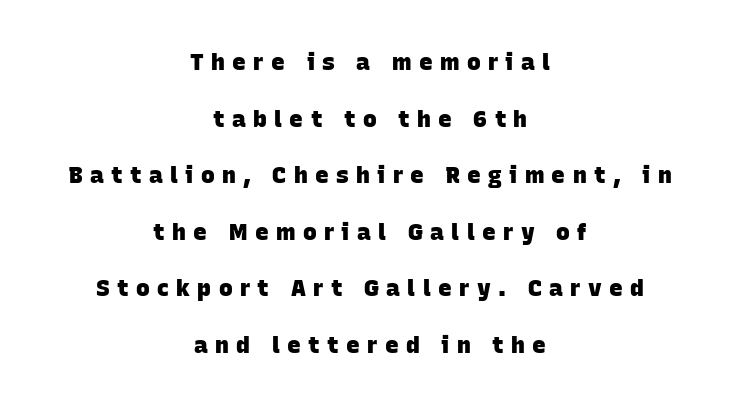
Q: Is the text bold? A: Yes.
Q: Is the text underlined? A: No.
Q: How is the paragraph aligned? A: Centered.
Q: Is the spacing between letters normal or unusually wide? A: Unusually wide.
Q: Is the spacing between lines tight, normal or loose? A: Loose.
